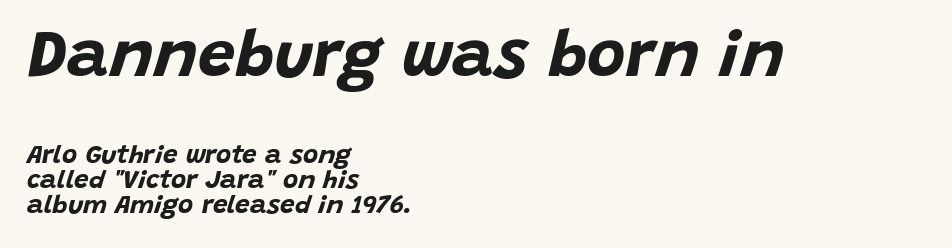
The image shows 66 px bold type, italic (leaning right); set left-aligned, tight line spacing (0.96x), normal letter spacing, not underlined; the first (top) block is 2.54x larger; low stroke contrast and a large x-height.
